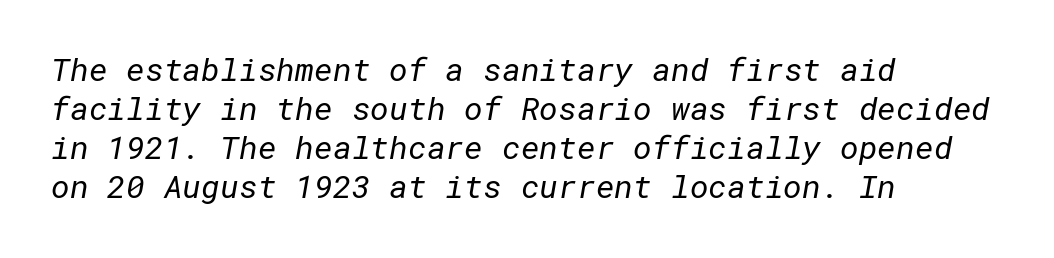
{"serif": "no", "bold": "no", "weight": "regular", "width": "normal", "stroke_contrast": "low", "x_height": "medium", "underline": "no", "align": "left", "line_spacing_ratio": 1.22, "letter_spacing": "normal", "letter_spacing_em": 0.0, "glyph_px": 32}
